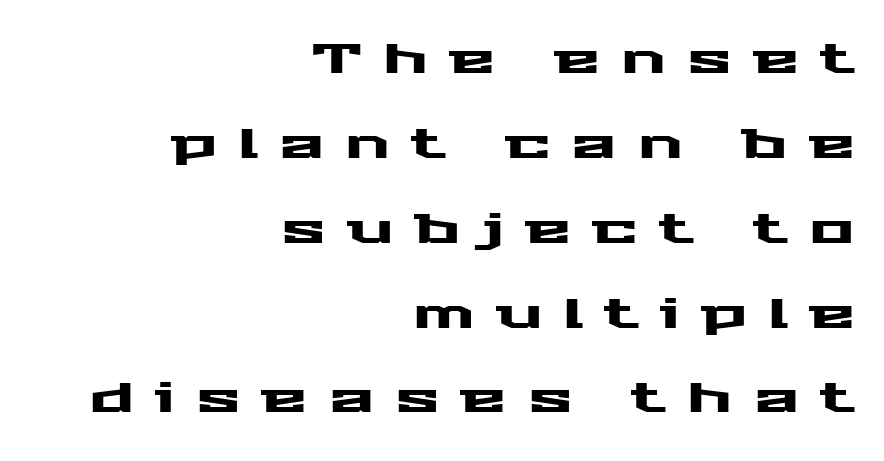
Q: Is the text italic (slanted)? A: No, it is upright.
Q: Is the typeface a serif or a sans-serif typeface? A: Sans-serif.
Q: Is the text underlined? A: No.
Q: How is the paragraph aligned? A: Right-aligned.
Q: Is the spacing between letters normal or unusually wide? A: Unusually wide.
Q: Is the spacing between lines tight, normal or loose? A: Loose.
Q: Width (condensed, normal, or wide)? A: Wide.
Q: Stroke contrast? A: Medium.
Q: x-height? A: Medium.
Q: Monospaced? A: No.
